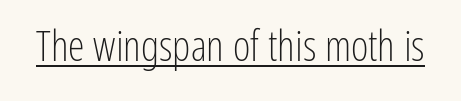
Think standard paragraph weight, or any step lighter than that. The horizontal fit of the characters is conventional and even. In terms of posture, this sample is upright. The rendering uses natural spacing where letterforms have individual widths. Beneath each row of characters lies a ruled line. Does the type have serifs? No, each stem ends abruptly.
